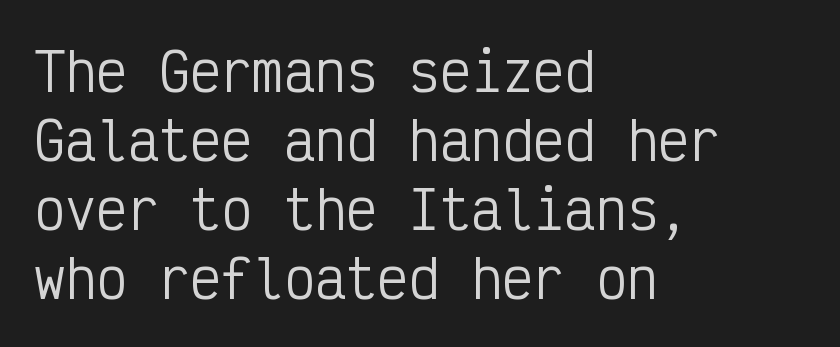
This rendering employs a face without finishing strokes, i.e., a sans-serif. Each row of text sits above clean, open space. These lines were composed using upright roman letters. Notice how the passage keeps a crisp vertical edge on the left only. Each stroke keeps to a modest, everyday thickness or less.
